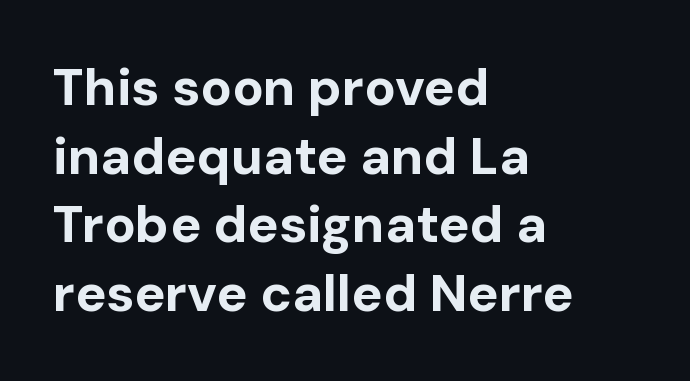
Q: Is the text bold? A: Yes.
Q: Is the text italic (slanted)? A: No, it is upright.
Q: Is the typeface a serif or a sans-serif typeface? A: Sans-serif.
Q: Is the text underlined? A: No.
Q: How is the paragraph aligned? A: Left-aligned.
Q: Is the spacing between letters normal or unusually wide? A: Normal.
Q: Is the spacing between lines tight, normal or loose? A: Normal.
Q: Width (condensed, normal, or wide)? A: Normal.
Q: Stroke contrast? A: Low.
Q: x-height? A: Medium.
Q: Monospaced? A: No.
